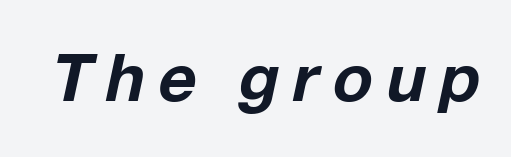
Q: Is the text bold? A: Yes.
Q: Is the text italic (slanted)? A: Yes, it leans right by about 12 degrees.
Q: Is the text underlined? A: No.
Q: Is the spacing between letters normal or unusually wide? A: Unusually wide.
Q: Width (condensed, normal, or wide)? A: Normal.
Q: Stroke contrast? A: Low.
Q: x-height? A: Medium.
Q: Monospaced? A: No.
